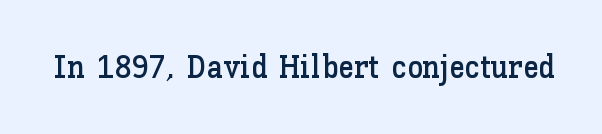
The image shows 32 px text type, upright; set normal letter spacing, not underlined; low stroke contrast and a medium x-height.
